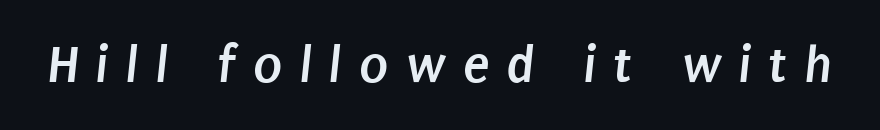
In terms of letterspacing, this is a distinctly airy, spread setting. The glyphs are unaccompanied by any horizontal stroke below them. Nope, no serifs anywhere on these letters. Spacing verdict: proportional, widths tailored to each character. The typesetting leans heavy: a genuine bold.
